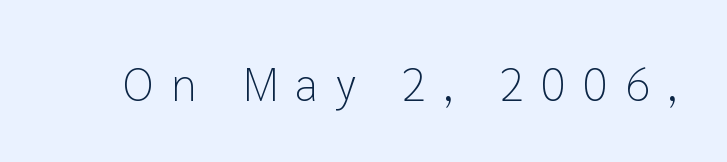
The image shows 47 px light sans-serif type, upright; set unusually wide letter spacing (+0.36 em), not underlined; low stroke contrast and a medium x-height.
